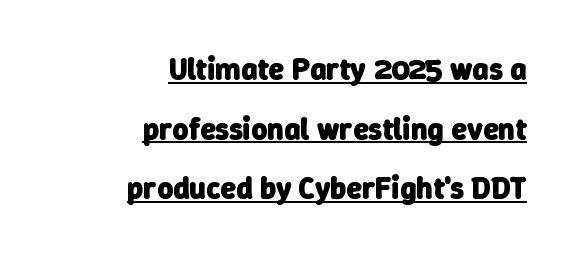
{"serif": "no", "bold": "yes", "weight": "heavy", "width": "normal", "stroke_contrast": "low", "x_height": "medium", "monospaced": "no", "underline": "yes", "align": "right", "line_spacing": "loose", "line_spacing_ratio": 1.92, "letter_spacing": "normal", "letter_spacing_em": 0.0, "glyph_px": 31}
